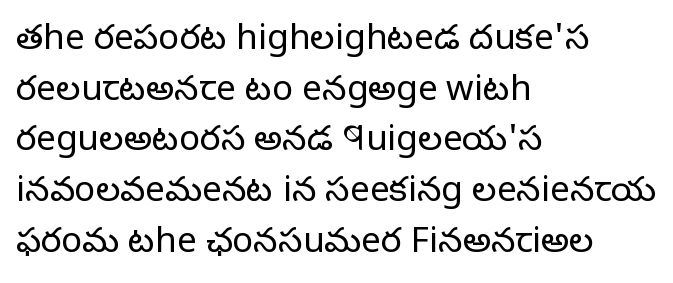
The image shows 35 px light sans-serif type, upright; set left-aligned, normal line spacing (1.45x), normal letter spacing, not underlined; low stroke contrast and a medium x-height.
